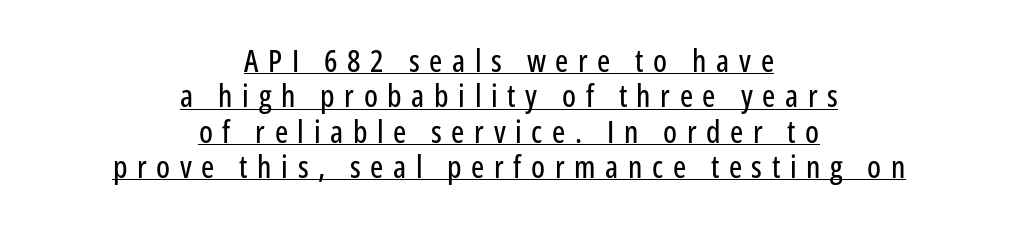
The image shows 31 px condensed sans-serif type, upright; set centered, tight line spacing (1.14x), unusually wide letter spacing (+0.31 em), underlined; low stroke contrast and a medium x-height.
